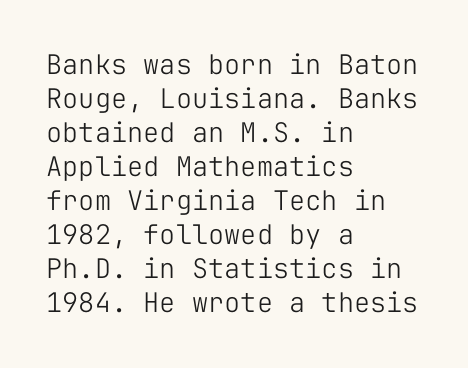
{"italic": "no", "bold": "no", "underline": "no", "align": "left", "line_spacing": "normal", "line_spacing_ratio": 1.26, "letter_spacing": "normal", "letter_spacing_em": 0.0, "glyph_px": 27}
